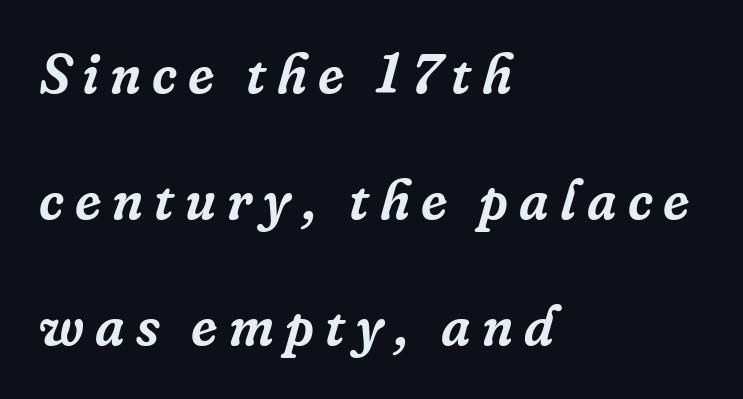
The rendering applies a slant to the glyphs. The letters advance in unequal steps, a hallmark of proportional type. Underline: absent. Observe the wide spacing: letters keep a clear distance from each other. The lines in this sample share a left origin and differ only in where they stop. Letterform terminals end in serifs throughout the passage.
